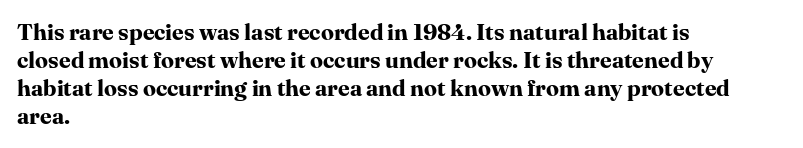
{"italic": "no", "bold": "yes", "underline": "no", "align": "left", "line_spacing_ratio": 1.22, "letter_spacing": "normal", "letter_spacing_em": 0.0, "glyph_px": 23}
